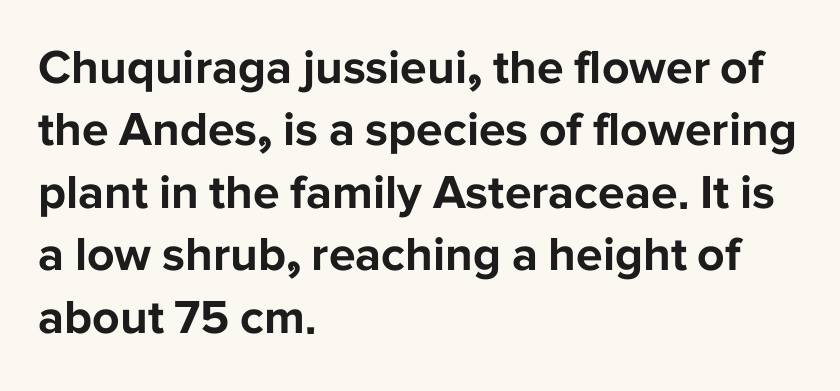
Q: Is the text bold? A: Yes.
Q: Is the text italic (slanted)? A: No, it is upright.
Q: Is the typeface a serif or a sans-serif typeface? A: Sans-serif.
Q: Is the text underlined? A: No.
Q: How is the paragraph aligned? A: Left-aligned.
Q: Is the spacing between letters normal or unusually wide? A: Normal.
Q: Is the spacing between lines tight, normal or loose? A: Normal.
Q: Width (condensed, normal, or wide)? A: Normal.
Q: Stroke contrast? A: Low.
Q: x-height? A: Medium.
Q: Monospaced? A: No.
